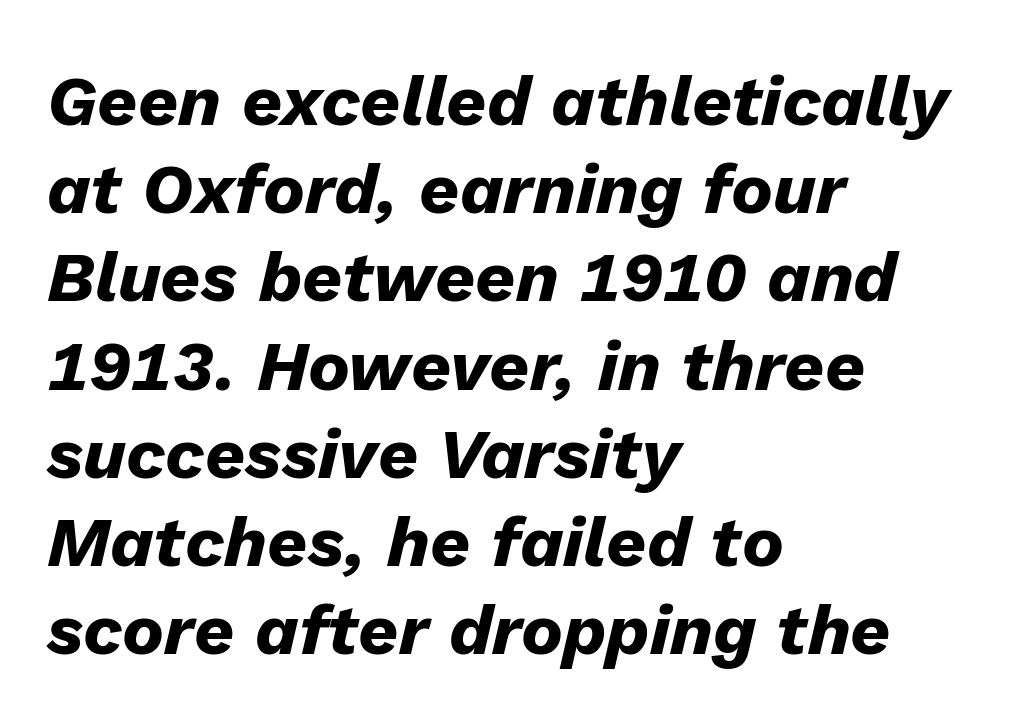
Q: Is the text bold? A: Yes.
Q: Is the text italic (slanted)? A: Yes, it leans right by about 13 degrees.
Q: Is the text underlined? A: No.
Q: How is the paragraph aligned? A: Left-aligned.
Q: Is the spacing between letters normal or unusually wide? A: Normal.
Q: Is the spacing between lines tight, normal or loose? A: Normal.
Q: Width (condensed, normal, or wide)? A: Normal.
Q: Stroke contrast? A: Low.
Q: x-height? A: Medium.
Q: Monospaced? A: No.
